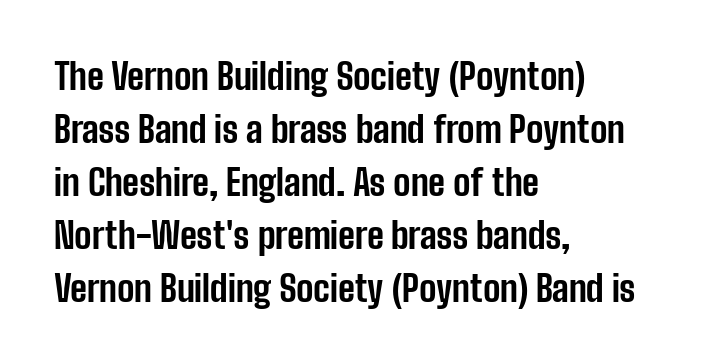
{"serif": "no", "italic": "no", "bold": "yes", "weight": "bold", "width": "condensed", "stroke_contrast": "low", "x_height": "medium", "monospaced": "no", "underline": "no", "align": "left", "line_spacing": "normal", "line_spacing_ratio": 1.47, "letter_spacing": "normal", "letter_spacing_em": 0.0, "glyph_px": 36}
